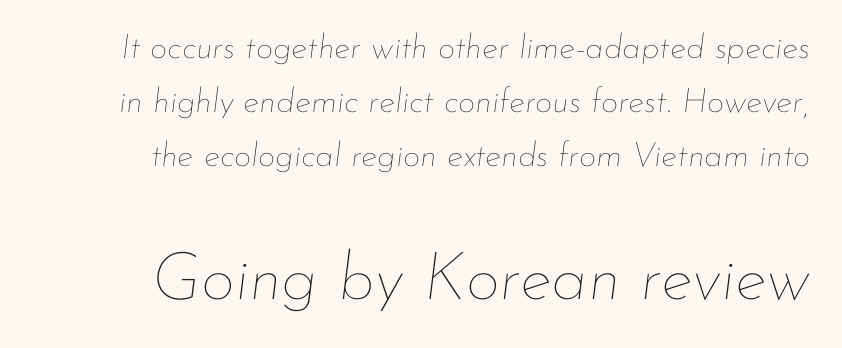
{"italic": "yes", "lean": "right", "slant_degrees": 7, "bold": "no", "weight": "thin", "width": "normal", "stroke_contrast": "low", "x_height": "small", "monospaced": "no", "underline": "no", "align": "right", "line_spacing": "normal", "line_spacing_ratio": 1.59, "letter_spacing": "normal", "letter_spacing_em": 0.0, "larger_block": "second", "size_ratio": 1.97, "glyph_px": 67}
